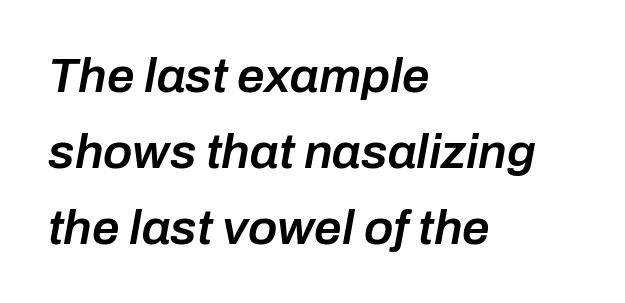
Q: Is the text bold? A: Semi-bold.
Q: Is the text italic (slanted)? A: Yes, it leans right by about 10 degrees.
Q: Is the text underlined? A: No.
Q: How is the paragraph aligned? A: Left-aligned.
Q: Is the spacing between letters normal or unusually wide? A: Normal.
Q: Is the spacing between lines tight, normal or loose? A: Normal.
Q: Width (condensed, normal, or wide)? A: Normal.
Q: Stroke contrast? A: Low.
Q: x-height? A: Medium.
Q: Monospaced? A: No.
